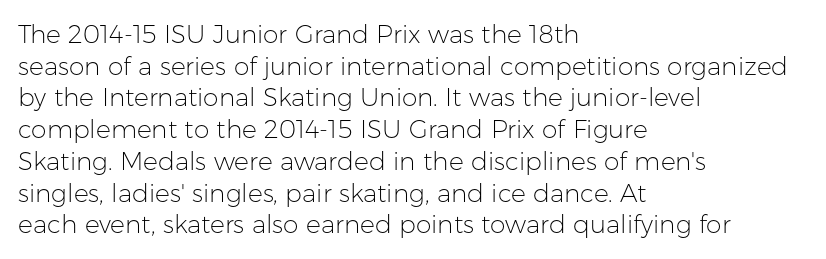
Q: Is the text bold? A: No.
Q: Is the text italic (slanted)? A: No, it is upright.
Q: Is the text underlined? A: No.
Q: How is the paragraph aligned? A: Left-aligned.
Q: Is the spacing between letters normal or unusually wide? A: Normal.
Q: Is the spacing between lines tight, normal or loose? A: Normal.
